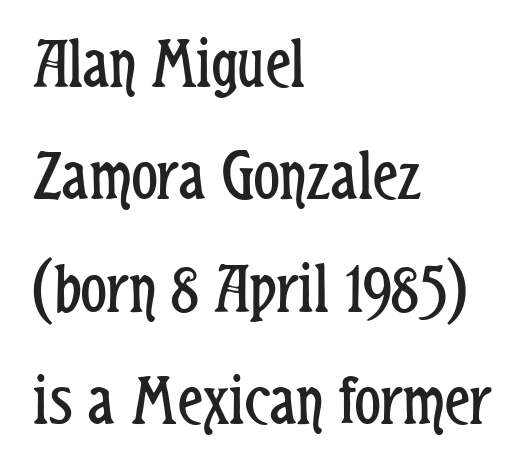
The image shows 72 px regular-weight, condensed sans-serif type, upright; set left-aligned, normal line spacing (1.56x), normal letter spacing, not underlined; low stroke contrast and a medium x-height.
